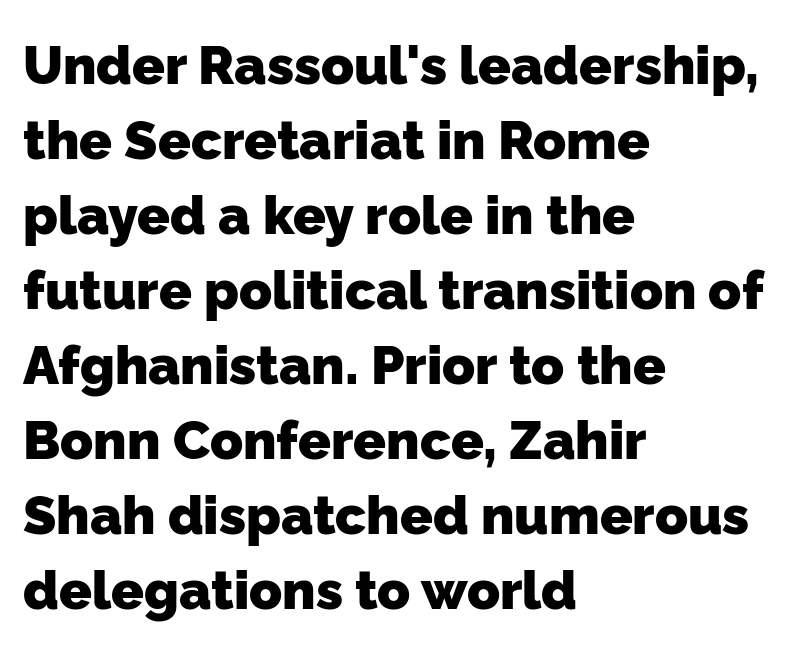
{"serif": "no", "bold": "yes", "weight": "heavy", "width": "normal", "stroke_contrast": "low", "x_height": "medium", "monospaced": "no", "underline": "no", "align": "left", "line_spacing": "normal", "line_spacing_ratio": 1.39, "letter_spacing": "normal", "letter_spacing_em": 0.0, "glyph_px": 54}
